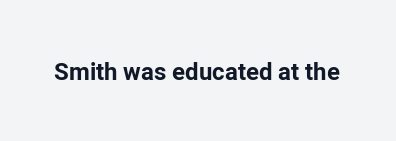
What stands out about the letter spacing? Nothing — it is the standard amount. Upright lettering throughout. Bold? Absolutely — the strokes are thick and heavy. The glyphs are unaccompanied by any horizontal stroke below them.
